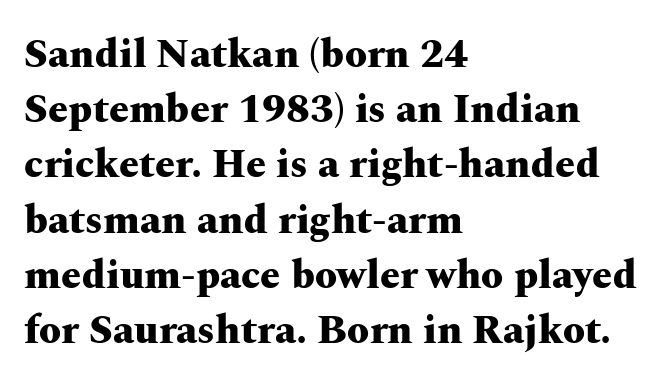
{"serif": "yes", "italic": "no", "bold": "yes", "weight": "heavy", "width": "wide", "stroke_contrast": "medium", "x_height": "medium", "monospaced": "no", "underline": "no", "align": "left", "line_spacing": "normal", "line_spacing_ratio": 1.38, "letter_spacing": "normal", "letter_spacing_em": 0.0, "glyph_px": 40}
